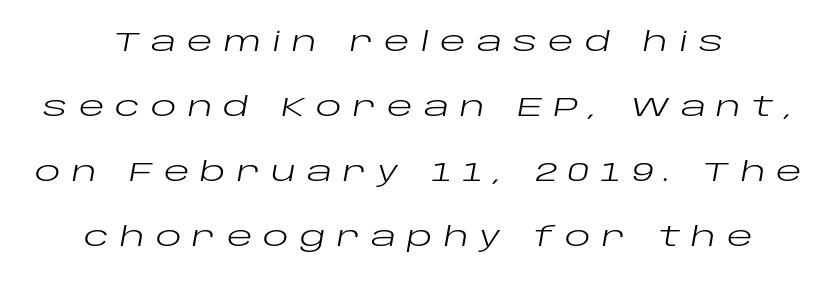
{"italic": "yes", "lean": "right", "slant_degrees": 10, "bold": "no", "underline": "no", "align": "center", "line_spacing": "loose", "line_spacing_ratio": 2.41, "letter_spacing": "wide", "letter_spacing_em": 0.4, "glyph_px": 27}
